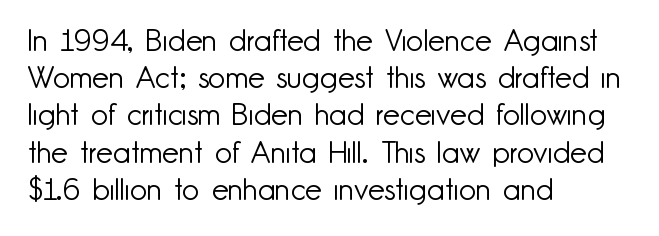
No extra tracking has been applied to these lines. Designer's note — italics off, roman on. Words float on clear page, feet unadorned. Typographically, this falls in the sans-serif category. Typeset ragged right — the left edge is the straight one. Each stroke keeps to a modest, everyday thickness or less.
